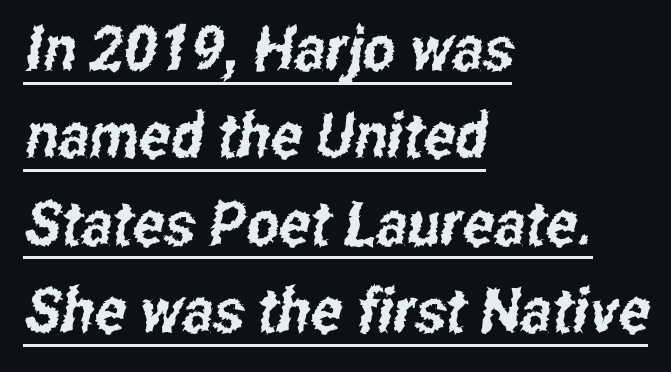
The image shows 62 px condensed sans-serif type; set left-aligned, normal line spacing (1.41x), normal letter spacing, underlined; low stroke contrast and a medium x-height.
